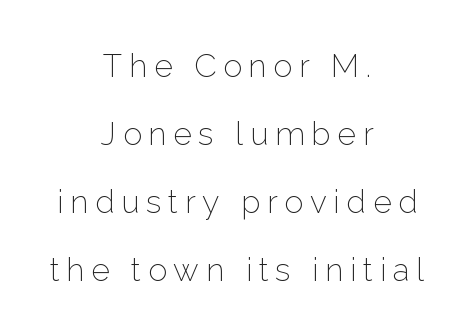
{"serif": "no", "italic": "no", "bold": "no", "weight": "light", "width": "normal", "stroke_contrast": "low", "x_height": "medium", "monospaced": "no", "underline": "no", "align": "center", "line_spacing": "loose", "line_spacing_ratio": 2.13, "letter_spacing": "wide", "letter_spacing_em": 0.21, "glyph_px": 32}
